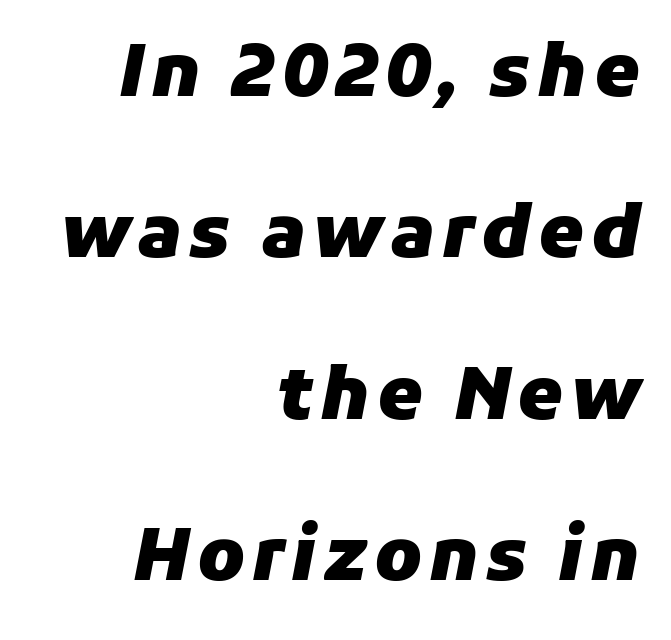
The letters are bold, with thick, heavy strokes. The letters advance in unequal steps, a hallmark of proportional type. Quick note: interline space is abundant. Right-aligned paragraph, ragged on the left. The rendering applies a slant to the glyphs.
